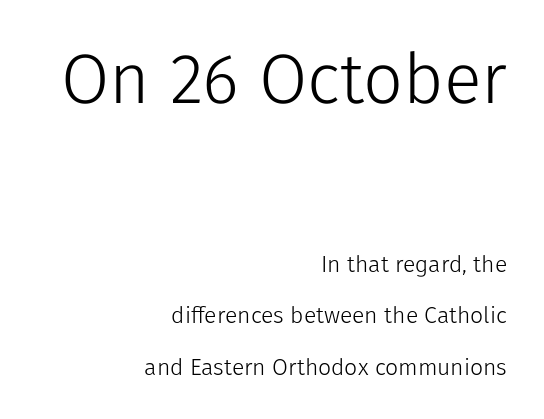
Q: Is the text bold? A: No.
Q: Is the text italic (slanted)? A: No, it is upright.
Q: Is the typeface a serif or a sans-serif typeface? A: Sans-serif.
Q: Is the text underlined? A: No.
Q: How is the paragraph aligned? A: Right-aligned.
Q: Is the spacing between letters normal or unusually wide? A: Normal.
Q: Is the spacing between lines tight, normal or loose? A: Loose.
Q: Which block of text is set in a larger size, the first (top) or the second (bottom)? A: The first (top) one.
Q: Width (condensed, normal, or wide)? A: Normal.
Q: Stroke contrast? A: Low.
Q: x-height? A: Medium.
Q: Monospaced? A: No.
